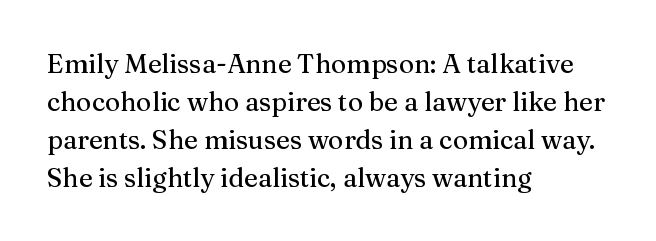
The image shows 26 px text type, upright; set left-aligned, normal line spacing (1.46x), normal letter spacing, not underlined.
